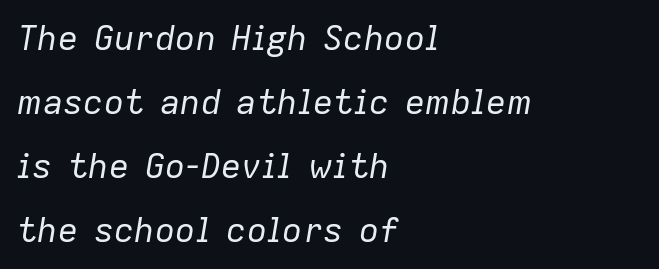
The passage shown is not underscored anywhere. Is the type slanted? Yes — the strokes lean at a clear angle. Each stroke keeps to a modest, everyday thickness or less. Letter spacing: default.
